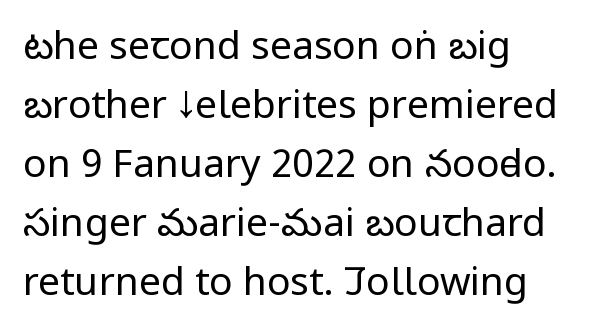
{"serif": "no", "italic": "no", "bold": "no", "weight": "regular", "width": "condensed", "stroke_contrast": "low", "x_height": "large", "monospaced": "no", "underline": "no", "align": "left", "line_spacing": "normal", "line_spacing_ratio": 1.51, "letter_spacing": "normal", "letter_spacing_em": 0.0, "glyph_px": 39}
